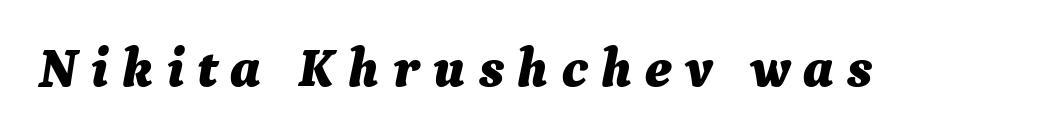
The image shows 55 px bold type, italic (leaning right); set unusually wide letter spacing (+0.23 em), not underlined; medium stroke contrast and a medium x-height.
